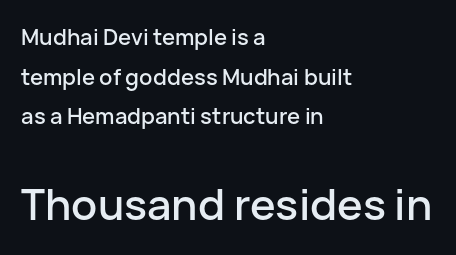
Varying glyph widths throughout — classic text-font behaviour. The face used here is rendered with its standard letterfit. Small over large — that's the arrangement of the two blocks here. These lines are composed in type without serifs. Has an underline been added? It has not.
